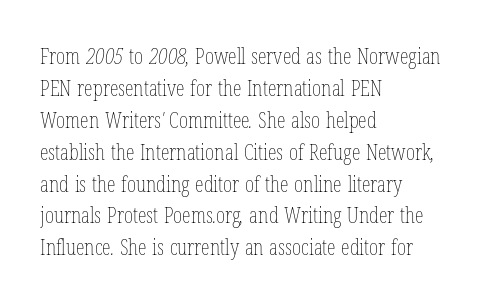
Q: Is the text bold? A: No.
Q: Is the text underlined? A: No.
Q: How is the paragraph aligned? A: Left-aligned.
Q: Is the spacing between letters normal or unusually wide? A: Normal.
Q: Is the spacing between lines tight, normal or loose? A: Normal.
